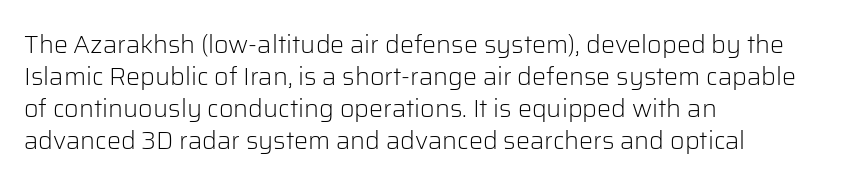
The image shows 25 px text type, upright; set left-aligned, normal line spacing (1.28x), normal letter spacing, not underlined.
